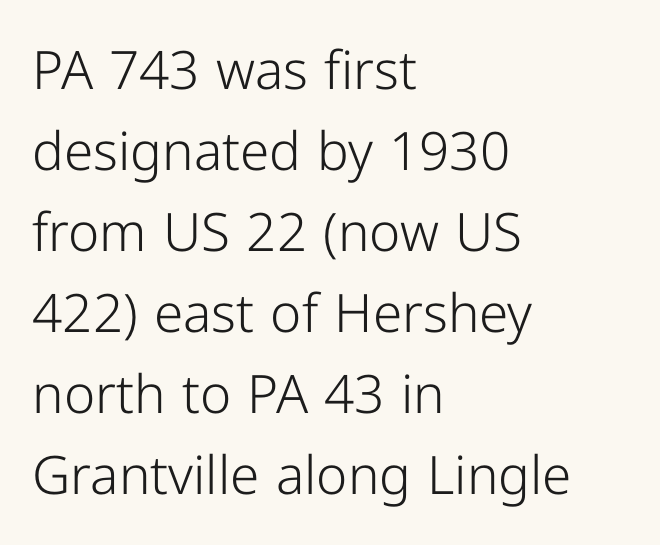
Is the stroke heavy? The answer is a plain regular-or-lighter. Vertical spacing — default. Between one letter and the next there's only the usual sliver of space. A typesetter would label this face a sans.
